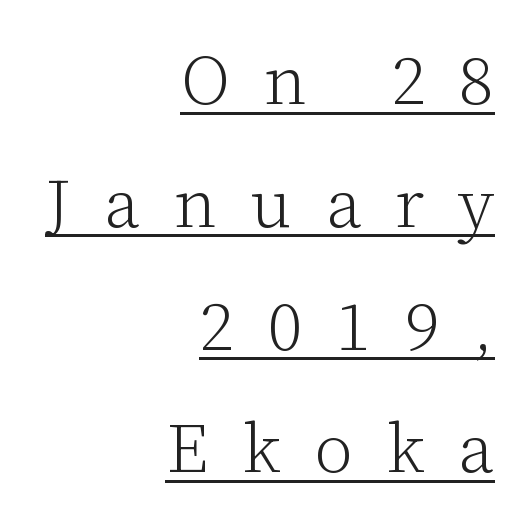
Q: Is the text bold? A: No.
Q: Is the text italic (slanted)? A: No, it is upright.
Q: Is the typeface a serif or a sans-serif typeface? A: Serif.
Q: Is the text underlined? A: Yes.
Q: How is the paragraph aligned? A: Right-aligned.
Q: Is the spacing between letters normal or unusually wide? A: Unusually wide.
Q: Width (condensed, normal, or wide)? A: Normal.
Q: Stroke contrast? A: Low.
Q: x-height? A: Medium.
Q: Monospaced? A: No.
